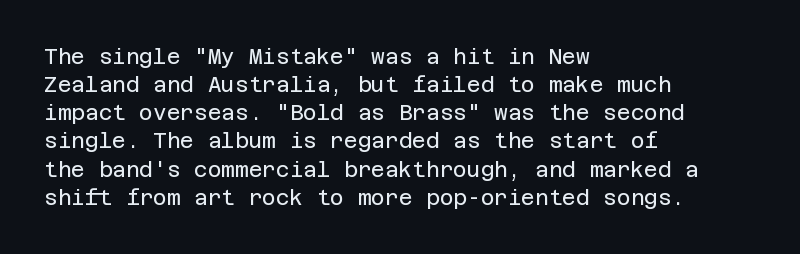
Visually the block forms a straight wall on the left and a jagged coastline on the right. Style check: upright. Bold? No — there's no thickening of the strokes. Notice how descenders clear the ascenders below comfortably — that's standard leading. Each word holds together tightly as a unit, with standard inter-letter gaps.
